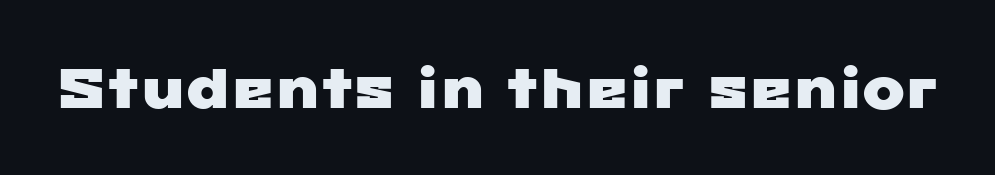
Q: Is the typeface a serif or a sans-serif typeface? A: Sans-serif.
Q: Is the text underlined? A: No.
Q: Is the spacing between letters normal or unusually wide? A: Normal.
Q: Width (condensed, normal, or wide)? A: Wide.
Q: Stroke contrast? A: Low.
Q: x-height? A: Medium.
Q: Monospaced? A: No.
